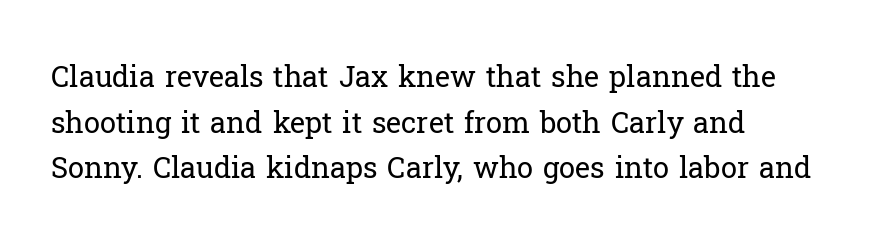
Each stroke keeps to a modest, everyday thickness or less. Proportional: the letters do not fall into vertical columns. Designer's note — italics off, roman on. Line starts are locked; line ends wander. A typesetter would label this face a serif.
